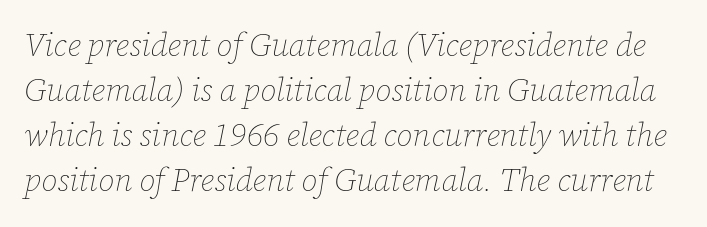
Q: Is the text bold? A: No.
Q: Is the text italic (slanted)? A: Yes, it leans right by about 12 degrees.
Q: Is the text underlined? A: No.
Q: Is the spacing between letters normal or unusually wide? A: Normal.
Q: Is the spacing between lines tight, normal or loose? A: Normal.
Q: Width (condensed, normal, or wide)? A: Normal.
Q: Stroke contrast? A: Low.
Q: x-height? A: Medium.
Q: Monospaced? A: No.
